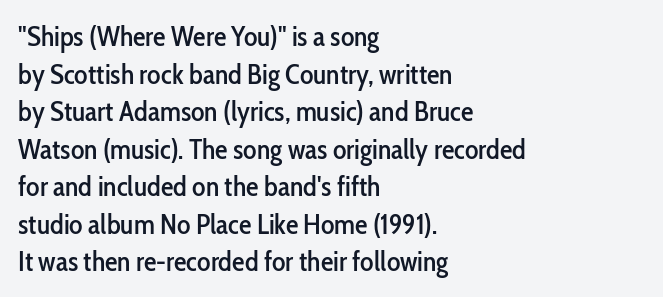
Check under the words: just untouched page. Rendered with straight, roman letterforms. Varying glyph widths throughout — classic text-font behaviour. Is this a sans? Yes — the strokes have no serifs.
